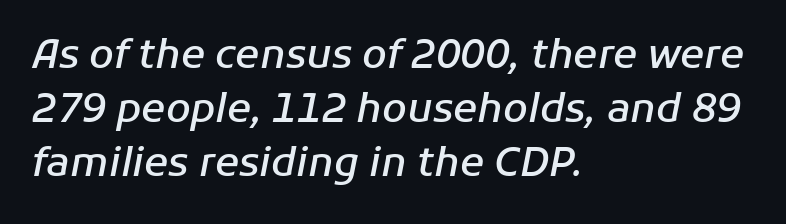
The image shows 40 px semibold type, italic (leaning right); set left-aligned, normal line spacing (1.35x), normal letter spacing, not underlined; low stroke contrast and a medium x-height.
